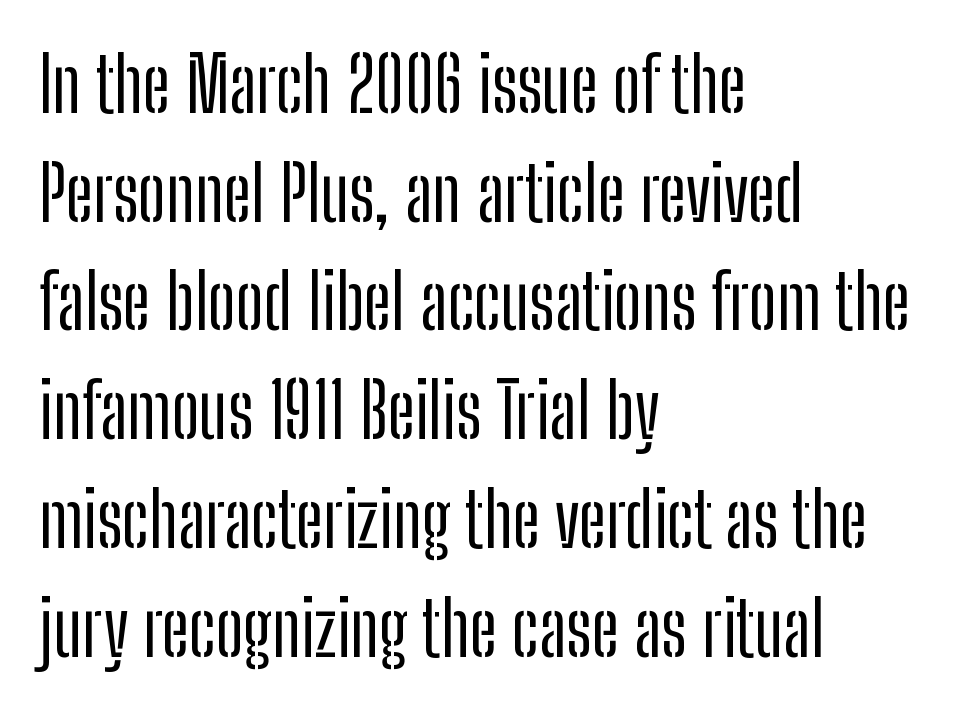
{"serif": "no", "italic": "no", "width": "condensed", "stroke_contrast": "low", "x_height": "medium", "monospaced": "no", "underline": "no", "align": "left", "line_spacing": "normal", "line_spacing_ratio": 1.45, "letter_spacing": "normal", "letter_spacing_em": 0.0, "glyph_px": 75}
